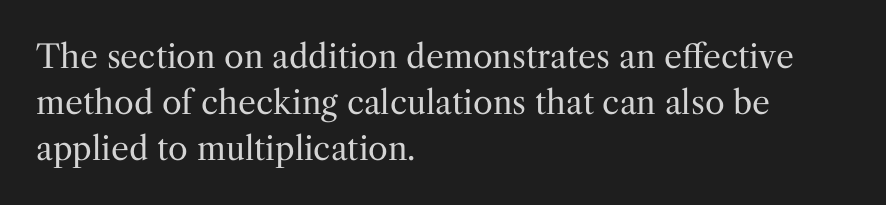
The glyphs are unaccompanied by any horizontal stroke below them. Casual observation: everything's shoved over to the left. Tall strokes in this sample are plumb rather than angled. The weight would be labelled regular, book, light, or lighter still. Looks like regular typesetting: each glyph gets only the width it needs.
